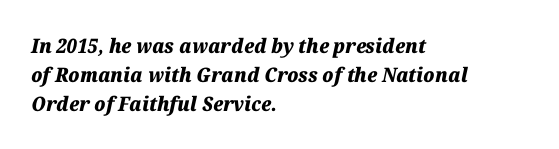
Q: Is the text bold? A: Yes.
Q: Is the text italic (slanted)? A: Yes, it leans right by about 12 degrees.
Q: Is the text underlined? A: No.
Q: How is the paragraph aligned? A: Left-aligned.
Q: Is the spacing between letters normal or unusually wide? A: Normal.
Q: Is the spacing between lines tight, normal or loose? A: Normal.
